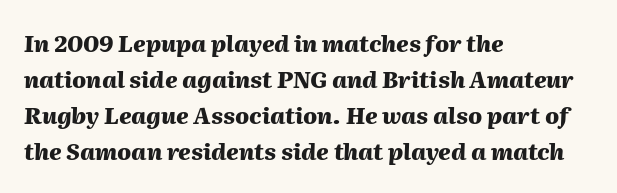
{"italic": "yes", "lean": "right", "slant_degrees": 2, "bold": "yes", "underline": "no", "align": "left", "line_spacing": "normal", "line_spacing_ratio": 1.57, "letter_spacing": "normal", "letter_spacing_em": 0.0, "glyph_px": 23}
